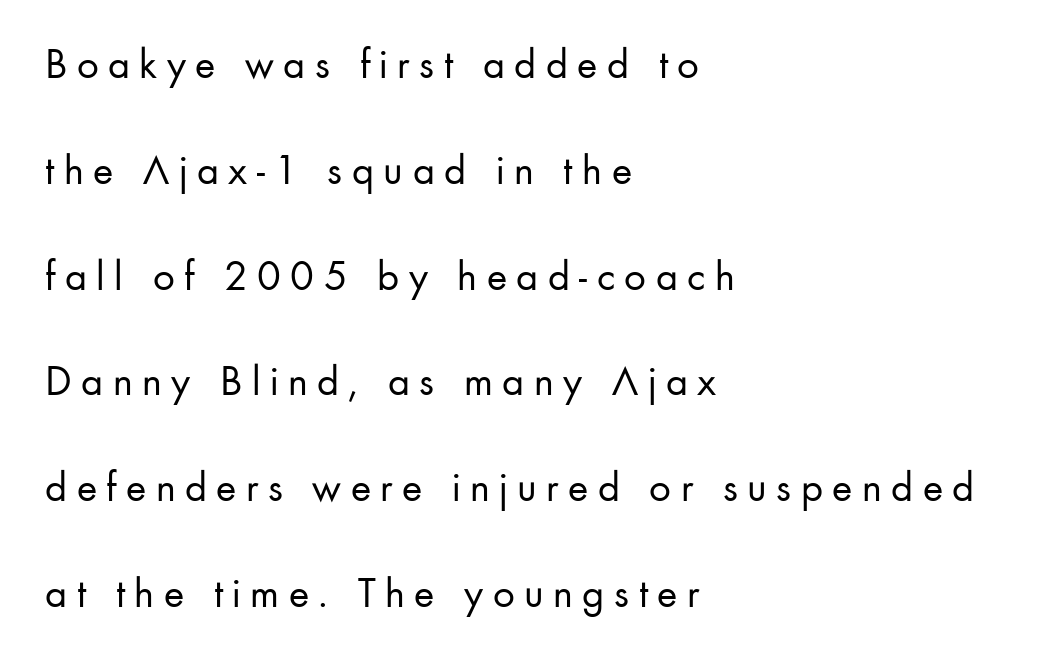
Q: Is the text bold? A: No.
Q: Is the text italic (slanted)? A: No, it is upright.
Q: Is the typeface a serif or a sans-serif typeface? A: Sans-serif.
Q: Is the text underlined? A: No.
Q: How is the paragraph aligned? A: Left-aligned.
Q: Is the spacing between letters normal or unusually wide? A: Unusually wide.
Q: Is the spacing between lines tight, normal or loose? A: Loose.
Q: Width (condensed, normal, or wide)? A: Normal.
Q: Stroke contrast? A: Low.
Q: x-height? A: Small.
Q: Monospaced? A: No.
